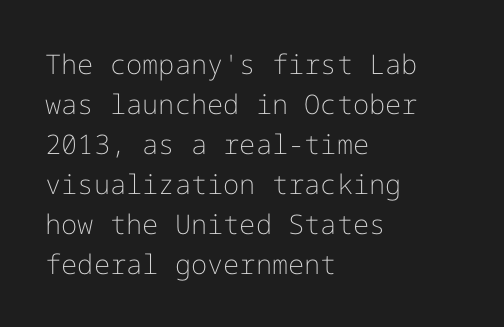
{"italic": "no", "bold": "no", "underline": "no", "align": "left", "line_spacing": "normal", "line_spacing_ratio": 1.48, "letter_spacing": "normal", "letter_spacing_em": 0.0, "glyph_px": 27}
